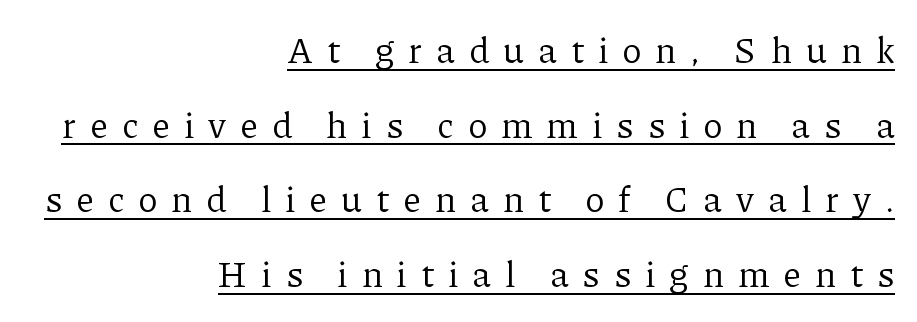
The image shows 36 px regular-weight serif type, upright; set right-aligned, loose line spacing (2.07x), unusually wide letter spacing (+0.4 em), underlined; low stroke contrast and a medium x-height.
